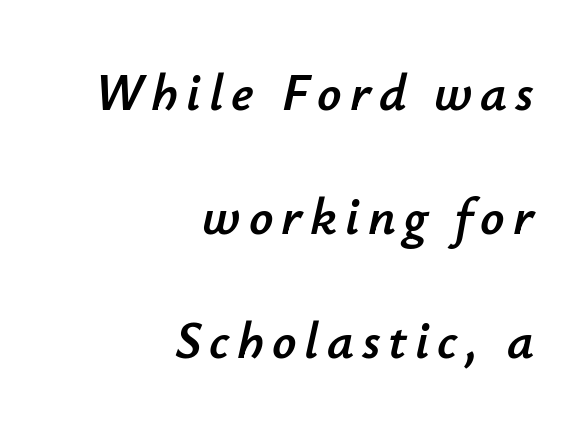
The image shows 53 px text type, italic (leaning right); set right-aligned, loose line spacing (2.34x), not underlined; low stroke contrast and a small x-height.
